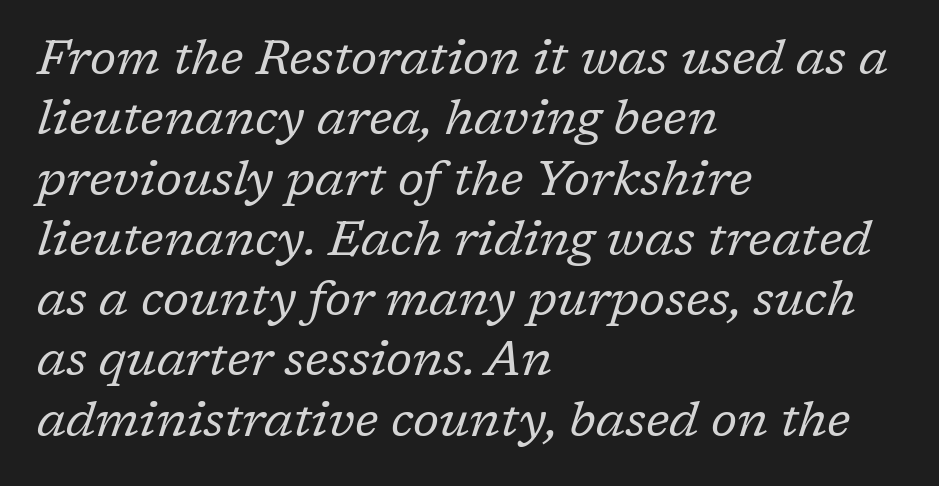
The image shows 49 px regular-weight serif type, italic (leaning right); set left-aligned, line spacing 1.23x, normal letter spacing, not underlined; low stroke contrast and a medium x-height.
